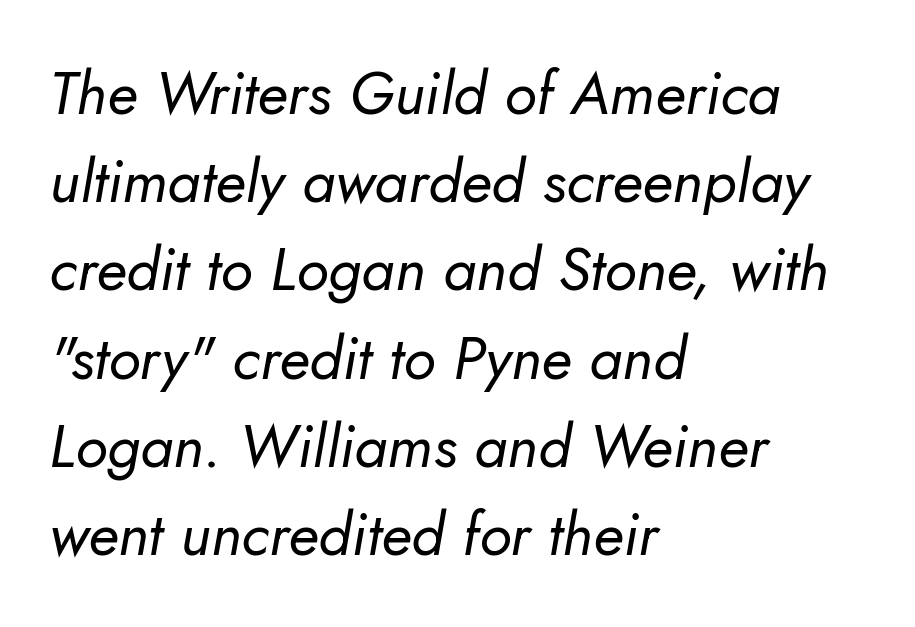
The image shows 60 px regular-weight type, italic (leaning right); set left-aligned, normal line spacing (1.47x), normal letter spacing, not underlined; low stroke contrast and a small x-height.
